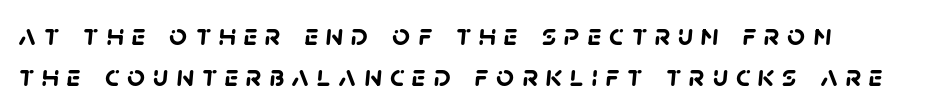
The image shows 31 px semibold sans-serif type; set normal line spacing (1.31x), unusually wide letter spacing (+0.25 em), not underlined; low stroke contrast and a large x-height.
